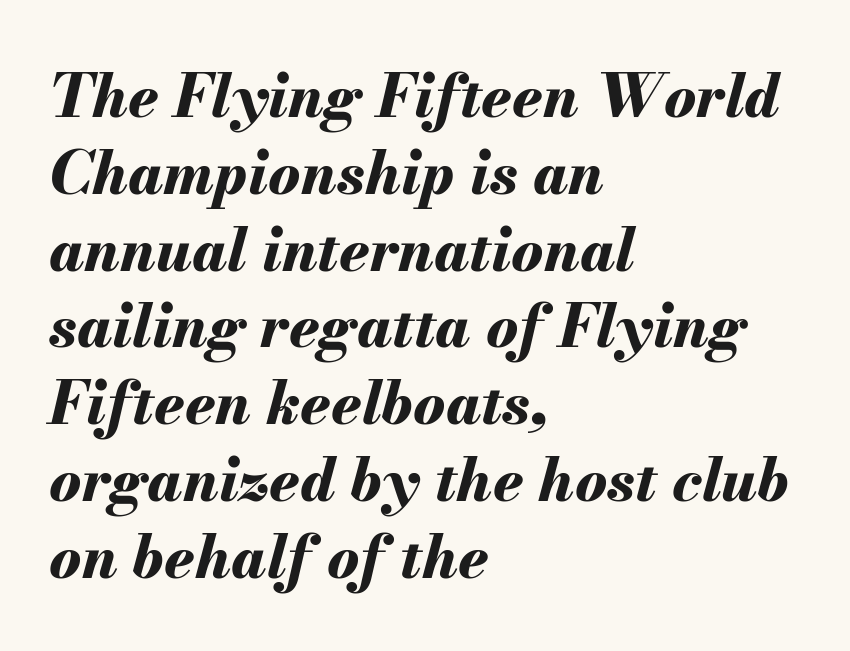
Q: Is the text bold? A: Yes.
Q: Is the text italic (slanted)? A: Yes, it leans right by about 13 degrees.
Q: Is the text underlined? A: No.
Q: How is the paragraph aligned? A: Left-aligned.
Q: Is the spacing between letters normal or unusually wide? A: Normal.
Q: Is the spacing between lines tight, normal or loose? A: Normal.
Q: Width (condensed, normal, or wide)? A: Normal.
Q: Stroke contrast? A: Medium.
Q: x-height? A: Small.
Q: Monospaced? A: No.
